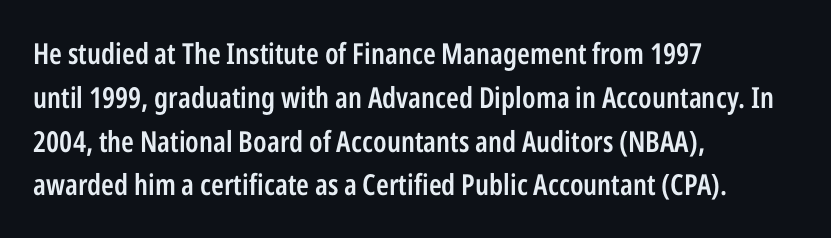
Q: Is the text bold? A: Semi-bold.
Q: Is the text italic (slanted)? A: No, it is upright.
Q: Is the typeface a serif or a sans-serif typeface? A: Sans-serif.
Q: Is the text underlined? A: No.
Q: How is the paragraph aligned? A: Left-aligned.
Q: Is the spacing between letters normal or unusually wide? A: Normal.
Q: Is the spacing between lines tight, normal or loose? A: Normal.
Q: Width (condensed, normal, or wide)? A: Condensed.
Q: Stroke contrast? A: Low.
Q: x-height? A: Medium.
Q: Monospaced? A: No.
